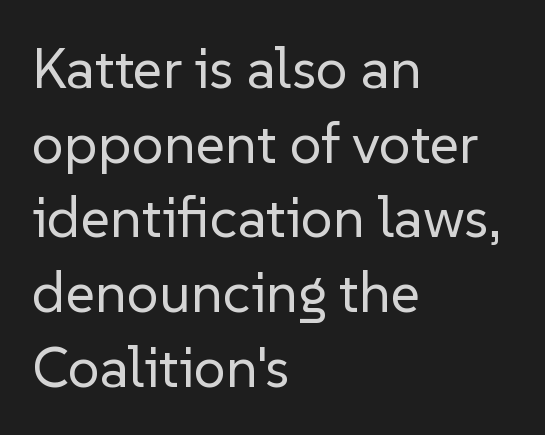
The image shows 57 px regular-weight sans-serif type, upright; set left-aligned, normal line spacing (1.31x), normal letter spacing, not underlined; low stroke contrast and a medium x-height.
